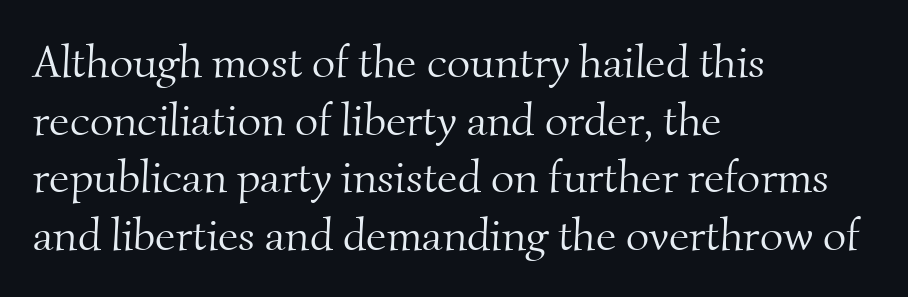
{"serif": "yes", "bold": "no", "weight": "light", "width": "normal", "stroke_contrast": "medium", "x_height": "small", "monospaced": "no", "underline": "no", "align": "left", "line_spacing": "normal", "line_spacing_ratio": 1.28, "letter_spacing": "normal", "letter_spacing_em": 0.0, "glyph_px": 45}
